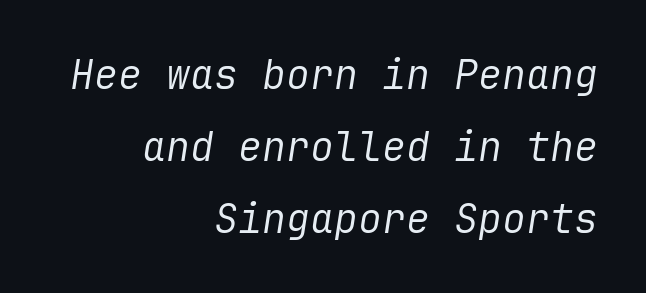
{"italic": "yes", "lean": "right", "slant_degrees": 9, "bold": "no", "weight": "regular", "width": "normal", "stroke_contrast": "low", "x_height": "medium", "underline": "no", "align": "right", "line_spacing_ratio": 1.8, "letter_spacing": "normal", "letter_spacing_em": 0.0, "glyph_px": 40}
